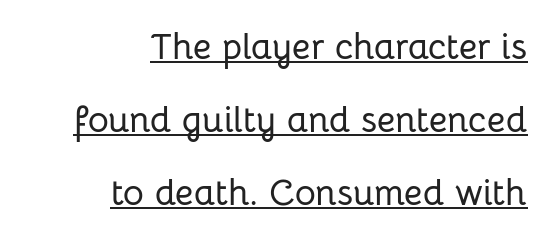
The image shows 36 px sans-serif type, upright; set right-aligned, loose line spacing (2.03x), normal letter spacing, underlined; low stroke contrast and a medium x-height.
